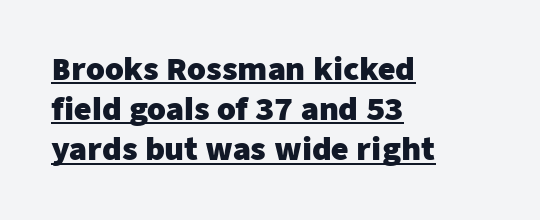
Each letter keeps its own natural width here, so spacing adapts to shape. The paragraph has a hard left edge and a soft right edge. This is heavy type, rendered in bold. Compared with undecorated copy, this sample adds a rule below the words. These lines were composed using upright roman letters. The glyphs in this specimen are sans serif.
